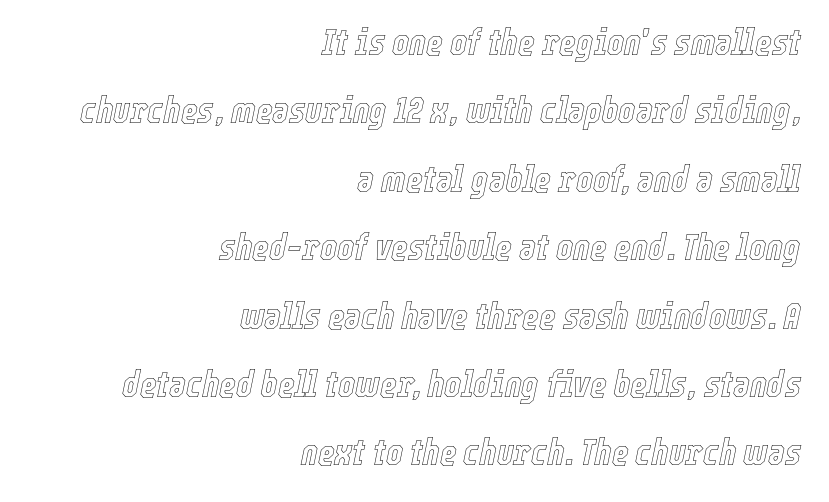
Q: Is the text italic (slanted)? A: Yes, it leans right by about 12 degrees.
Q: Is the text underlined? A: No.
Q: How is the paragraph aligned? A: Right-aligned.
Q: Is the spacing between letters normal or unusually wide? A: Normal.
Q: Is the spacing between lines tight, normal or loose? A: Loose.
Q: Width (condensed, normal, or wide)? A: Condensed.
Q: x-height? A: Medium.
Q: Monospaced? A: No.
